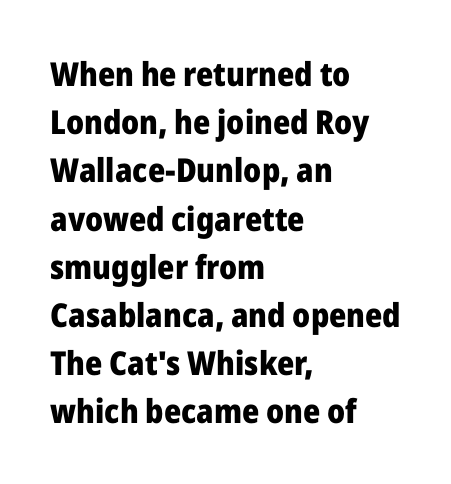
{"serif": "no", "italic": "no", "bold": "yes", "weight": "heavy", "width": "normal", "stroke_contrast": "low", "x_height": "medium", "monospaced": "no", "underline": "no", "align": "left", "line_spacing": "normal", "line_spacing_ratio": 1.46, "letter_spacing": "normal", "letter_spacing_em": 0.0, "glyph_px": 33}
